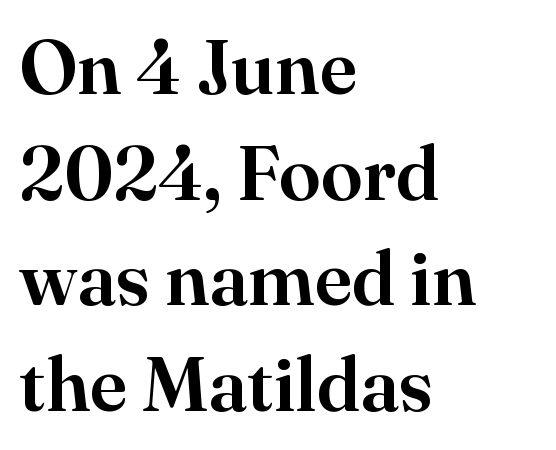
Q: Is the text italic (slanted)? A: No, it is upright.
Q: Is the typeface a serif or a sans-serif typeface? A: Serif.
Q: Is the text underlined? A: No.
Q: How is the paragraph aligned? A: Left-aligned.
Q: Is the spacing between letters normal or unusually wide? A: Normal.
Q: Is the spacing between lines tight, normal or loose? A: Normal.
Q: Width (condensed, normal, or wide)? A: Normal.
Q: Stroke contrast? A: High.
Q: x-height? A: Small.
Q: Monospaced? A: No.
